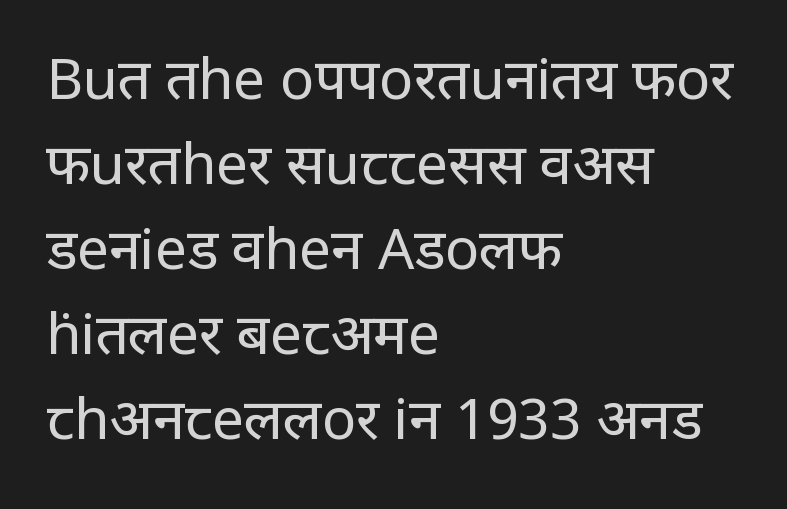
The image shows 57 px regular-weight, condensed sans-serif type, upright; set left-aligned, normal line spacing (1.49x), normal letter spacing, not underlined; low stroke contrast and a large x-height.
